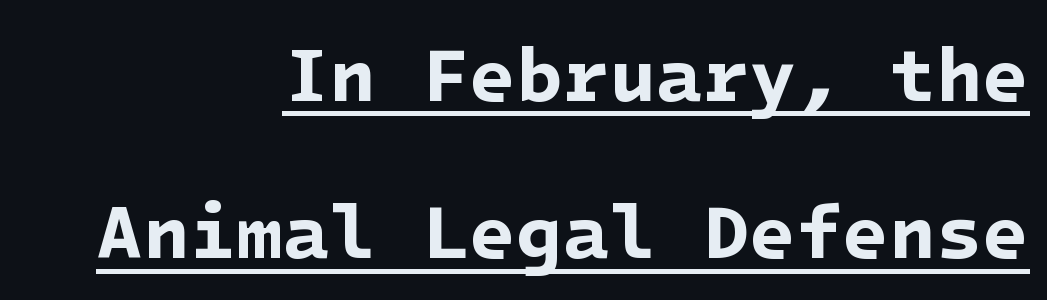
Q: Is the text bold? A: Yes.
Q: Is the typeface a serif or a sans-serif typeface? A: Sans-serif.
Q: Is the text underlined? A: Yes.
Q: How is the paragraph aligned? A: Right-aligned.
Q: Is the spacing between letters normal or unusually wide? A: Normal.
Q: Is the spacing between lines tight, normal or loose? A: Loose.
Q: Width (condensed, normal, or wide)? A: Normal.
Q: Stroke contrast? A: Low.
Q: x-height? A: Medium.
